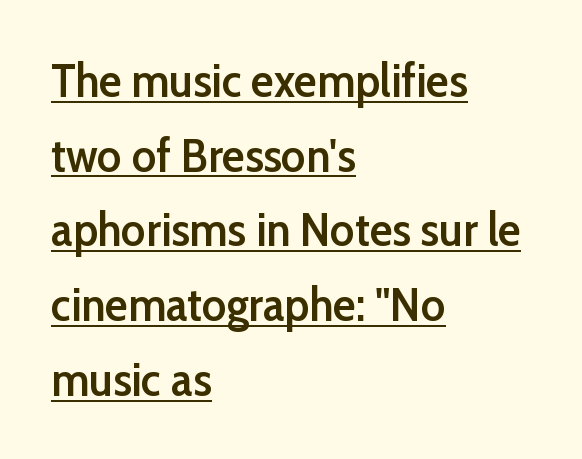
The passage shown is underscored from start to finish. The letters advance in unequal steps, a hallmark of proportional type. Words appear dense and cohesive because spacing is normal. Where is the straight margin? On the left. This rendering employs a face without finishing strokes, i.e., a sans-serif. The passage shown stacks its lines at a standard gap.
